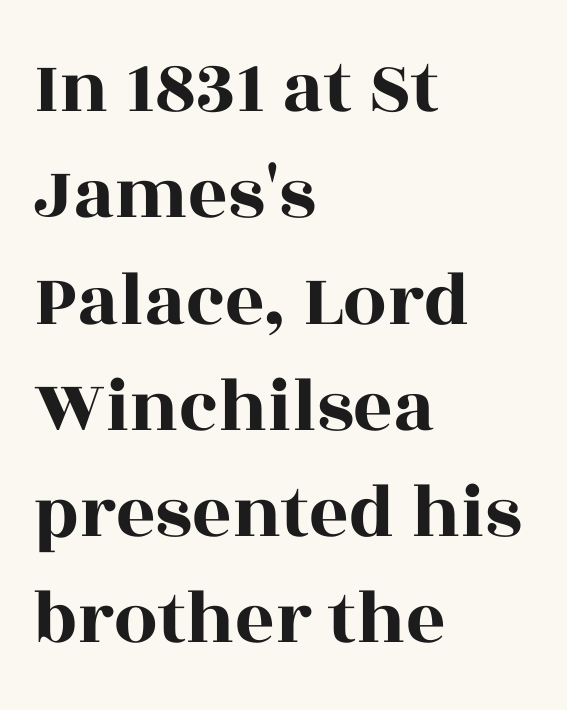
The image shows 77 px wide serif type, upright; set left-aligned, normal line spacing (1.38x), normal letter spacing, not underlined; a large x-height.
